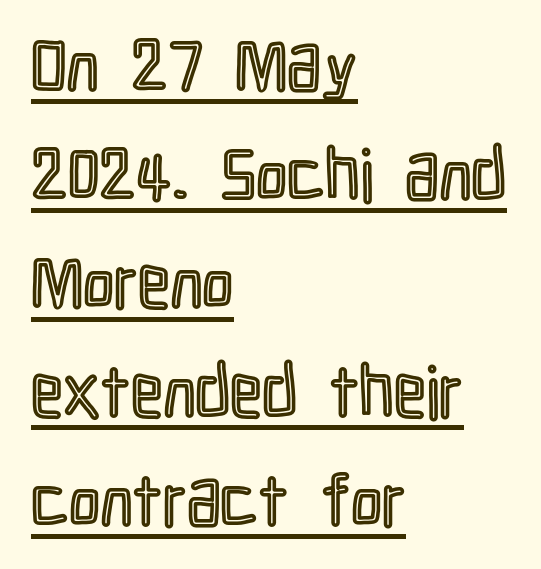
Ordinary non-slanted type is in use. Horizontal bands of white between lines are of average thickness. A rule runs beneath these lines of type. All the whitespace from short lines collects on the right.
